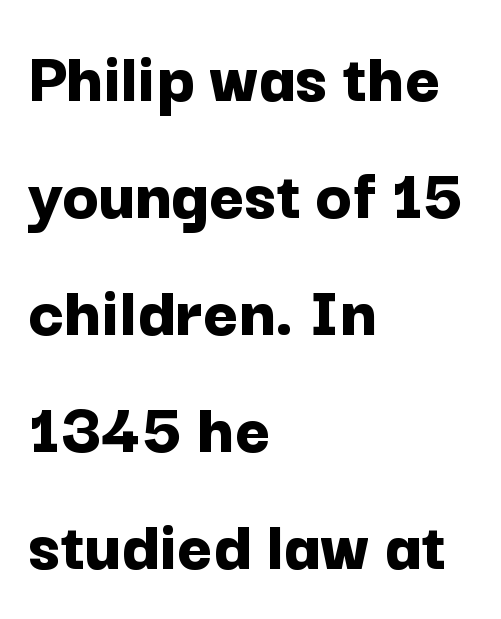
The image shows 75 px bold sans-serif type, upright; set left-aligned, normal line spacing (1.56x), normal letter spacing, not underlined; low stroke contrast and a medium x-height.
